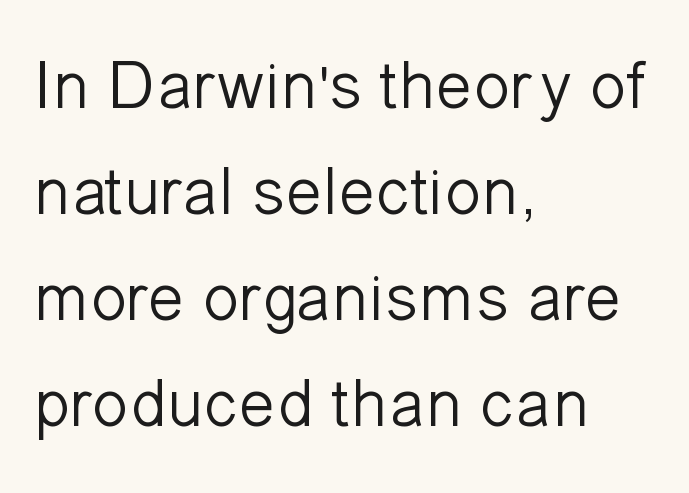
Q: Is the text bold? A: No.
Q: Is the text italic (slanted)? A: No, it is upright.
Q: Is the typeface a serif or a sans-serif typeface? A: Sans-serif.
Q: Is the text underlined? A: No.
Q: How is the paragraph aligned? A: Left-aligned.
Q: Is the spacing between letters normal or unusually wide? A: Normal.
Q: Is the spacing between lines tight, normal or loose? A: Normal.
Q: Width (condensed, normal, or wide)? A: Normal.
Q: Stroke contrast? A: Low.
Q: x-height? A: Medium.
Q: Monospaced? A: No.
